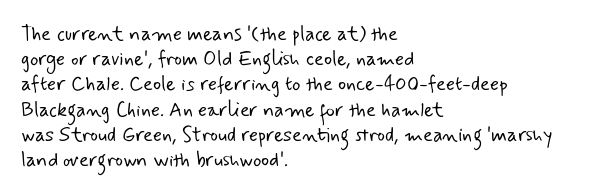
The image shows 20 px text type; set left-aligned, normal line spacing (1.26x), normal letter spacing, not underlined.
